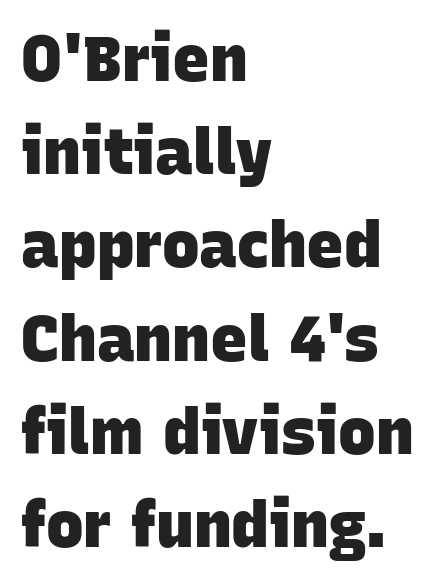
{"serif": "no", "bold": "yes", "weight": "heavy", "width": "normal", "stroke_contrast": "low", "x_height": "large", "monospaced": "no", "underline": "no", "align": "left", "line_spacing": "normal", "line_spacing_ratio": 1.48, "letter_spacing": "normal", "letter_spacing_em": 0.0, "glyph_px": 63}
